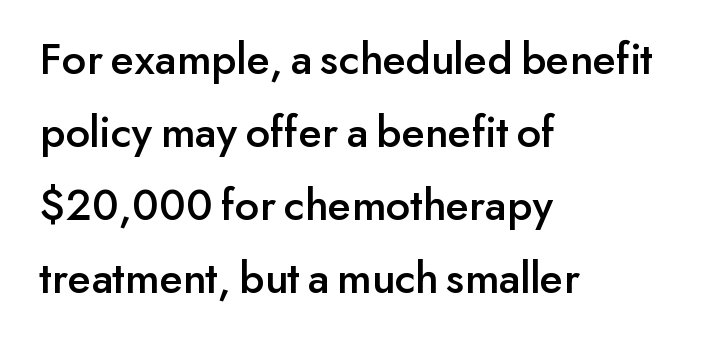
Q: Is the text italic (slanted)? A: No, it is upright.
Q: Is the typeface a serif or a sans-serif typeface? A: Sans-serif.
Q: Is the text underlined? A: No.
Q: How is the paragraph aligned? A: Left-aligned.
Q: Is the spacing between letters normal or unusually wide? A: Normal.
Q: Is the spacing between lines tight, normal or loose? A: Normal.
Q: Width (condensed, normal, or wide)? A: Normal.
Q: Stroke contrast? A: Low.
Q: x-height? A: Small.
Q: Monospaced? A: No.
